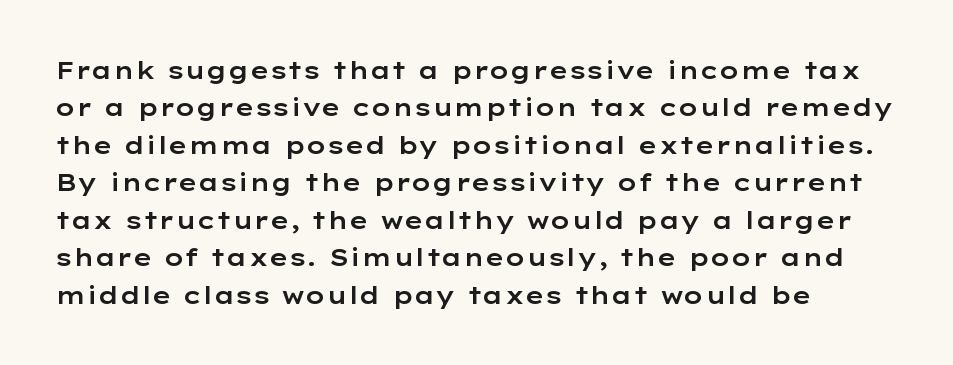
Q: Is the text italic (slanted)? A: No, it is upright.
Q: Is the text underlined? A: No.
Q: How is the paragraph aligned? A: Left-aligned.
Q: Is the spacing between letters normal or unusually wide? A: Normal.
Q: Is the spacing between lines tight, normal or loose? A: Normal.
